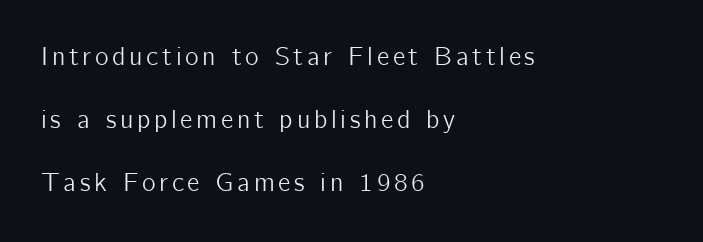
{"italic": "no", "underline": "no", "align": "left", "line_spacing": "loose", "line_spacing_ratio": 2.43, "glyph_px": 26}
